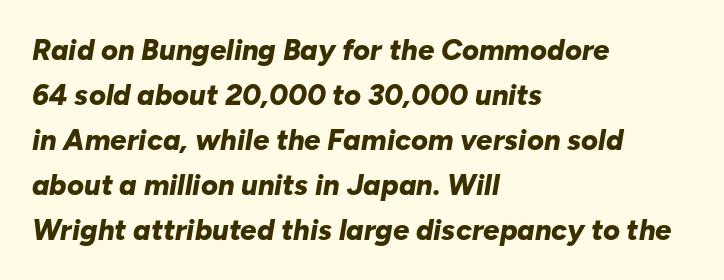
The specimen reads as italic at a glance. In CSS terms this would be text-align: left. The designer left line spacing at the default. These lines are rendered in a variable-pitch font.
